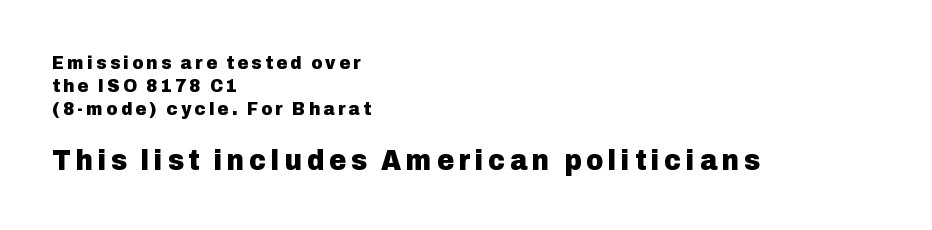
{"serif": "no", "italic": "no", "bold": "yes", "weight": "heavy", "width": "normal", "stroke_contrast": "low", "x_height": "medium", "monospaced": "no", "underline": "no", "align": "left", "line_spacing_ratio": 1.21, "larger_block": "second", "size_ratio": 1.53, "glyph_px": 29}
